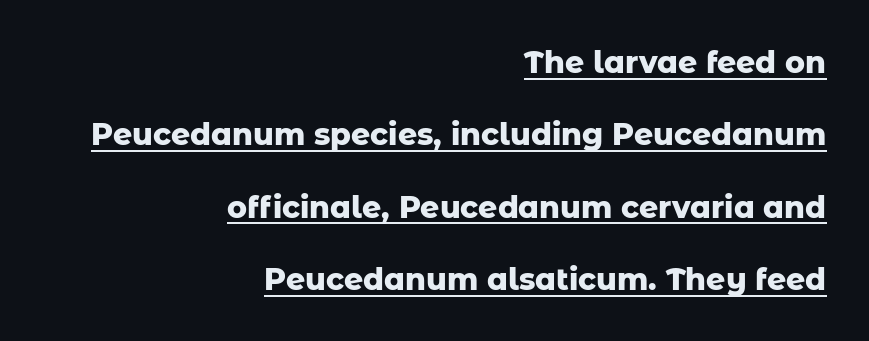
{"serif": "no", "italic": "no", "bold": "yes", "weight": "heavy", "width": "normal", "stroke_contrast": "low", "x_height": "medium", "monospaced": "no", "underline": "yes", "align": "right", "line_spacing": "loose", "line_spacing_ratio": 2.41, "letter_spacing": "normal", "letter_spacing_em": 0.0, "glyph_px": 30}
